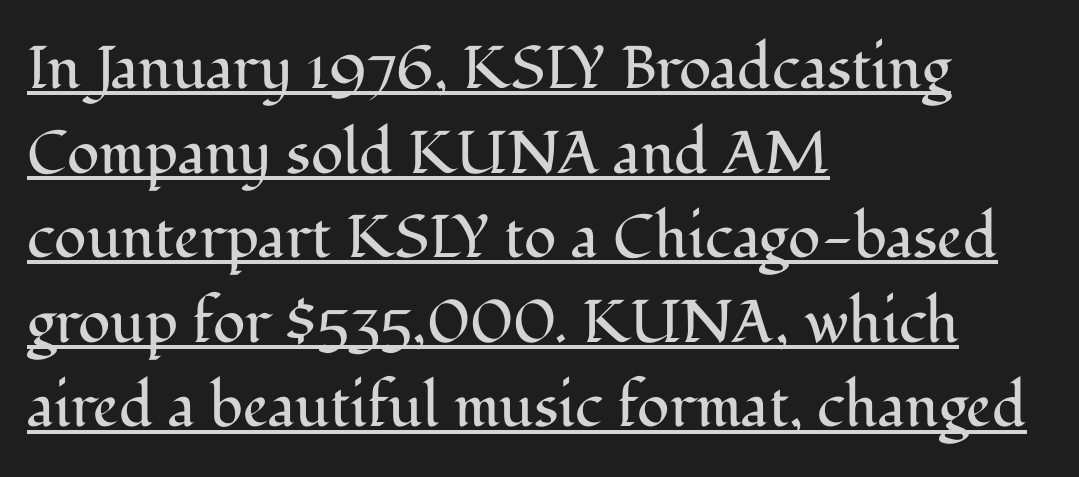
Q: Is the text bold? A: No.
Q: Is the text italic (slanted)? A: No, it is upright.
Q: Is the typeface a serif or a sans-serif typeface? A: Serif.
Q: Is the text underlined? A: Yes.
Q: How is the paragraph aligned? A: Left-aligned.
Q: Is the spacing between letters normal or unusually wide? A: Normal.
Q: Is the spacing between lines tight, normal or loose? A: Normal.
Q: Width (condensed, normal, or wide)? A: Normal.
Q: Stroke contrast? A: Medium.
Q: x-height? A: Medium.
Q: Monospaced? A: No.
